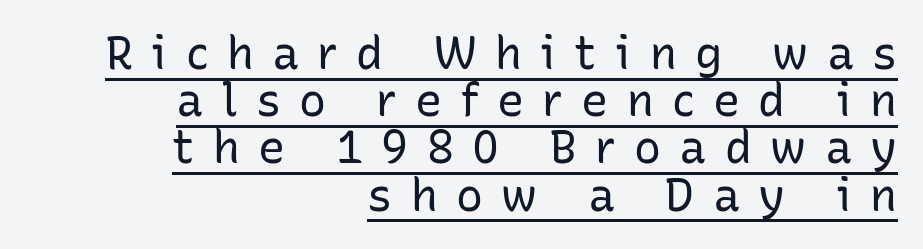
The image shows 45 px regular-weight sans-serif type, upright; set right-aligned, tight line spacing (1.05x), unusually wide letter spacing (+0.41 em), underlined; low stroke contrast and a medium x-height.
